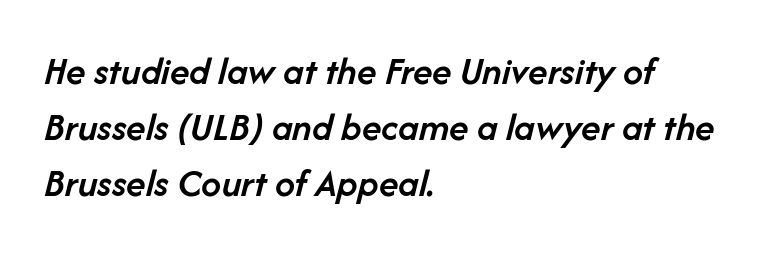
The image shows 40 px semibold type, italic (leaning right); set left-aligned, normal line spacing (1.4x), normal letter spacing, not underlined; low stroke contrast and a medium x-height.
